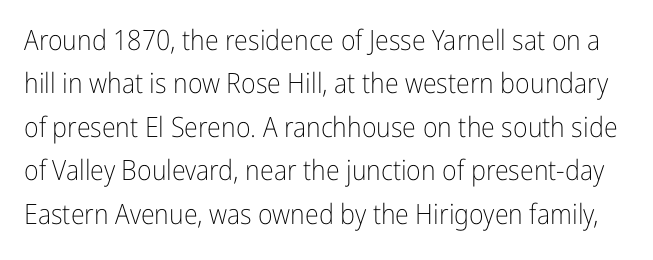
{"serif": "no", "italic": "no", "bold": "no", "weight": "light", "width": "condensed", "stroke_contrast": "low", "x_height": "medium", "monospaced": "no", "underline": "no", "line_spacing": "normal", "line_spacing_ratio": 1.55, "letter_spacing": "normal", "letter_spacing_em": 0.0, "glyph_px": 28}
